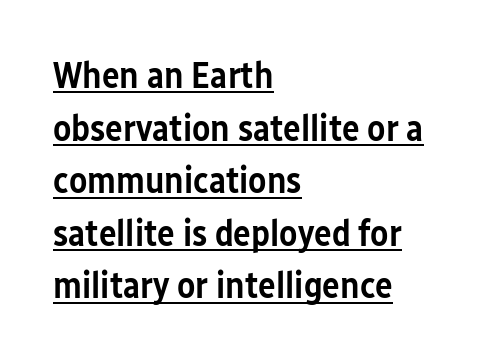
{"serif": "no", "italic": "no", "bold": "semi", "weight": "semibold", "width": "condensed", "stroke_contrast": "low", "x_height": "medium", "monospaced": "no", "underline": "yes", "align": "left", "line_spacing": "normal", "line_spacing_ratio": 1.42, "letter_spacing": "normal", "letter_spacing_em": 0.0, "glyph_px": 37}
